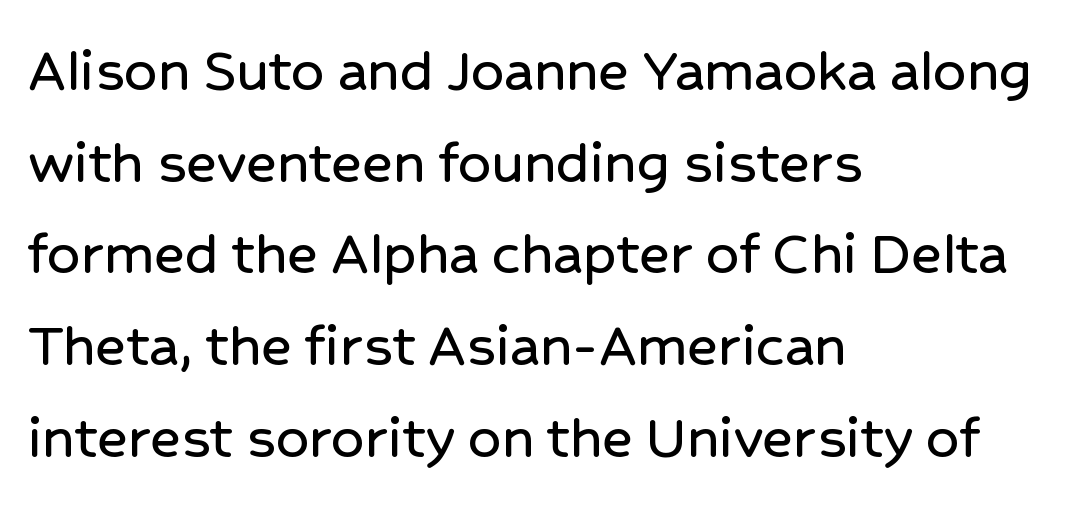
One-word summary of the alignment: left. Leading matches the norm, producing a regular column. Plain, unruled lines of type. A typesetter would label this face a sans.
